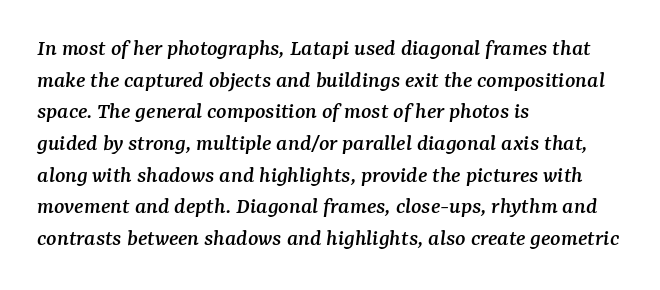
The image shows 24 px text type, italic (leaning right); set left-aligned, normal line spacing (1.32x), normal letter spacing, not underlined.
